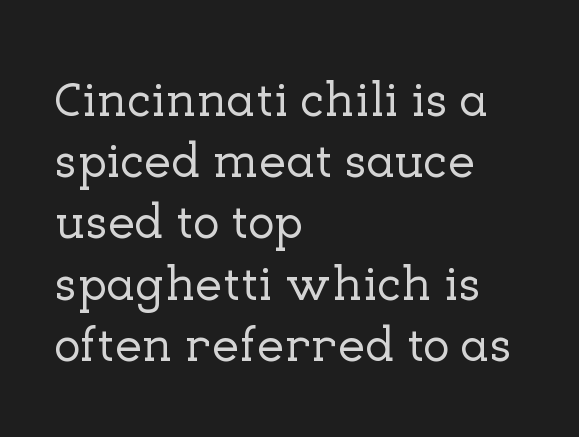
Short and long lines alike share a common starting point at left. Underline: absent. Think of a printed novel: that variable character pitch is what you see here. Serif or sans? Serif — the stroke terminals have little feet.
